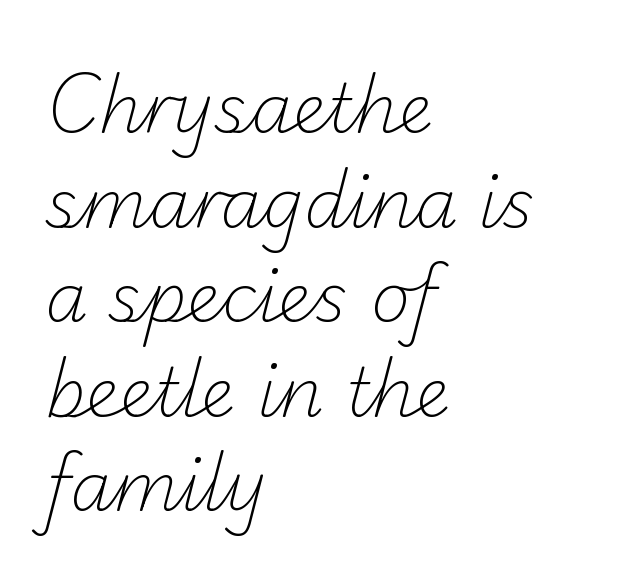
Q: Is the text bold? A: No.
Q: Is the typeface a serif or a sans-serif typeface? A: Sans-serif.
Q: Is the text underlined? A: No.
Q: How is the paragraph aligned? A: Left-aligned.
Q: Is the spacing between letters normal or unusually wide? A: Normal.
Q: Is the spacing between lines tight, normal or loose? A: Normal.
Q: Width (condensed, normal, or wide)? A: Normal.
Q: Stroke contrast? A: Low.
Q: x-height? A: Small.
Q: Monospaced? A: No.
